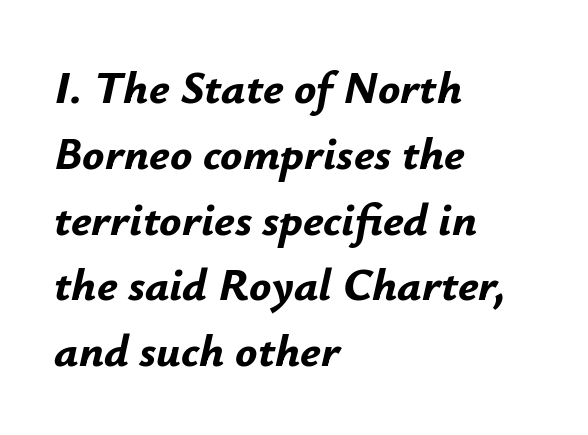
Q: Is the text bold? A: Yes.
Q: Is the text italic (slanted)? A: Yes, it leans right by about 12 degrees.
Q: Is the text underlined? A: No.
Q: How is the paragraph aligned? A: Left-aligned.
Q: Is the spacing between letters normal or unusually wide? A: Normal.
Q: Is the spacing between lines tight, normal or loose? A: Normal.
Q: Width (condensed, normal, or wide)? A: Normal.
Q: Stroke contrast? A: Low.
Q: x-height? A: Small.
Q: Monospaced? A: No.
